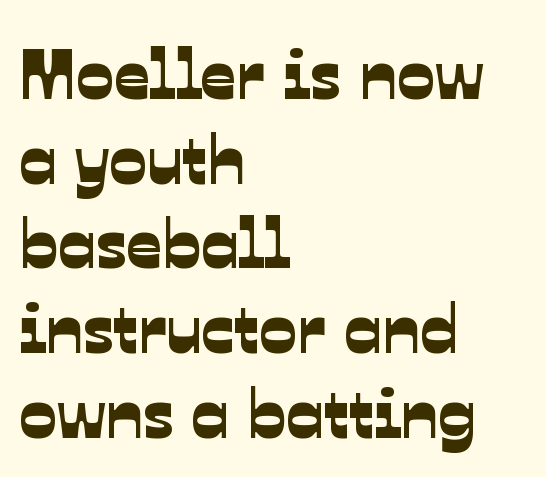
{"serif": "no", "width": "normal", "stroke_contrast": "low", "x_height": "medium", "monospaced": "no", "underline": "no", "align": "left", "line_spacing_ratio": 1.21, "letter_spacing": "normal", "letter_spacing_em": 0.0, "glyph_px": 70}
